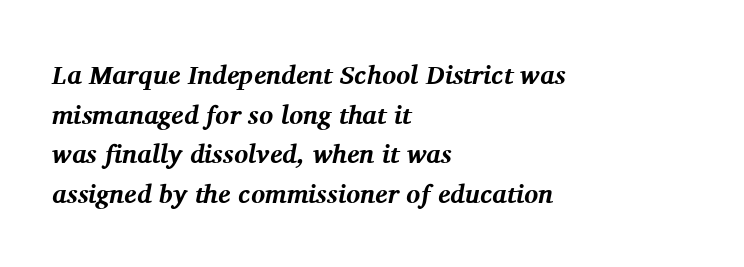
Q: Is the text bold? A: Yes.
Q: Is the text italic (slanted)? A: Yes, it leans right by about 11 degrees.
Q: Is the text underlined? A: No.
Q: How is the paragraph aligned? A: Left-aligned.
Q: Is the spacing between letters normal or unusually wide? A: Normal.
Q: Is the spacing between lines tight, normal or loose? A: Normal.
